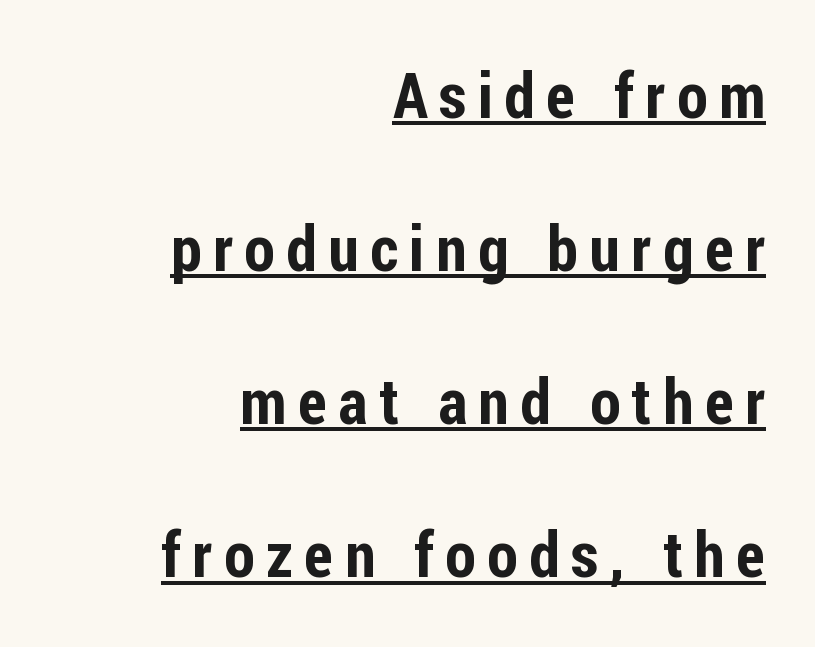
The image shows 63 px condensed sans-serif type, upright; set right-aligned, loose line spacing (2.43x), underlined; low stroke contrast and a medium x-height.
